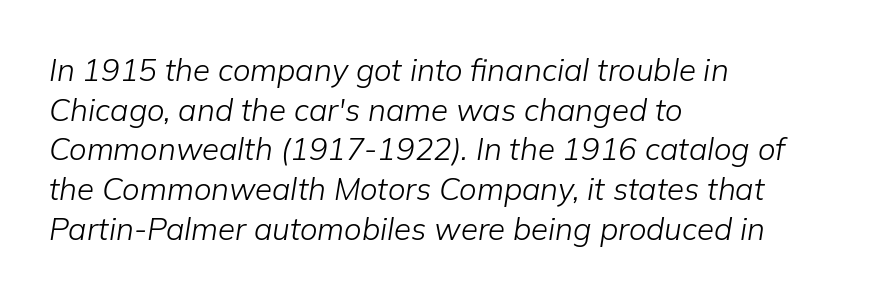
The paragraph shown leans on its left margin. Characters are canted at an angle relative to the baseline's perpendicular. Leading matches the norm, producing a regular column. These lines are rendered in a variable-pitch font. Default kerning and tracking; the words read as compact shapes. The font sits on the lighter half of the weight spectrum, regular included.
